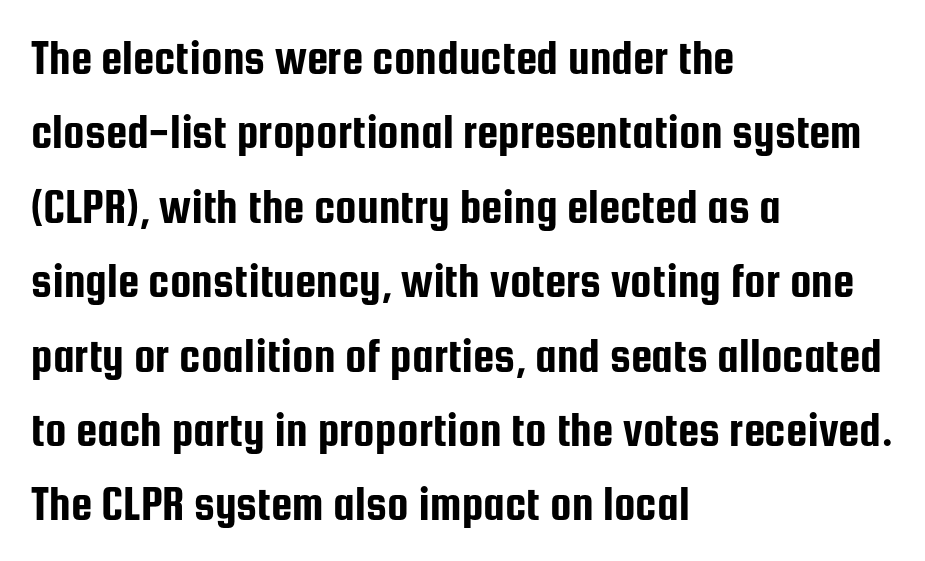
Do the characters align in a grid? No, the font is proportional. Classification — sans serif. The words here are not underlined. Successive baselines arrive at the customary interval. Does the lettering tilt? It doesn't — this is upright. Notice how the passage keeps a crisp vertical edge on the left only.
